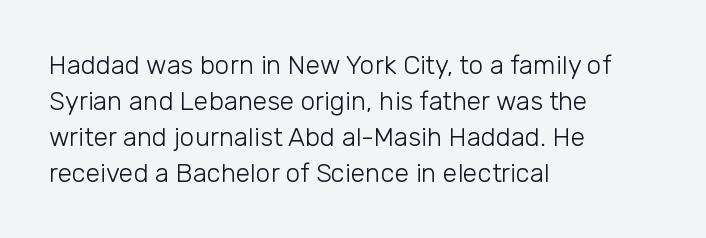
The image shows 26 px text type, upright; set left-aligned, normal line spacing (1.38x), normal letter spacing, not underlined.
